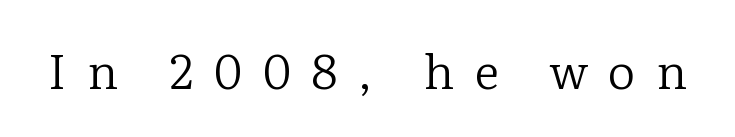
Q: Is the text bold? A: No.
Q: Is the text italic (slanted)? A: No, it is upright.
Q: Is the typeface a serif or a sans-serif typeface? A: Serif.
Q: Is the text underlined? A: No.
Q: Is the spacing between letters normal or unusually wide? A: Unusually wide.
Q: Width (condensed, normal, or wide)? A: Normal.
Q: Stroke contrast? A: Low.
Q: x-height? A: Medium.
Q: Monospaced? A: No.
